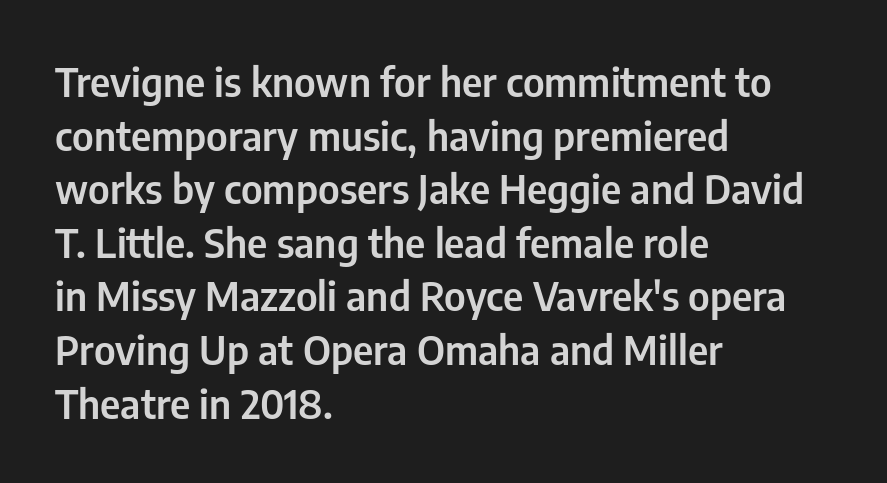
Q: Is the text italic (slanted)? A: No, it is upright.
Q: Is the typeface a serif or a sans-serif typeface? A: Sans-serif.
Q: Is the text underlined? A: No.
Q: How is the paragraph aligned? A: Left-aligned.
Q: Is the spacing between letters normal or unusually wide? A: Normal.
Q: Is the spacing between lines tight, normal or loose? A: Normal.
Q: Width (condensed, normal, or wide)? A: Condensed.
Q: Stroke contrast? A: Low.
Q: x-height? A: Medium.
Q: Monospaced? A: No.
